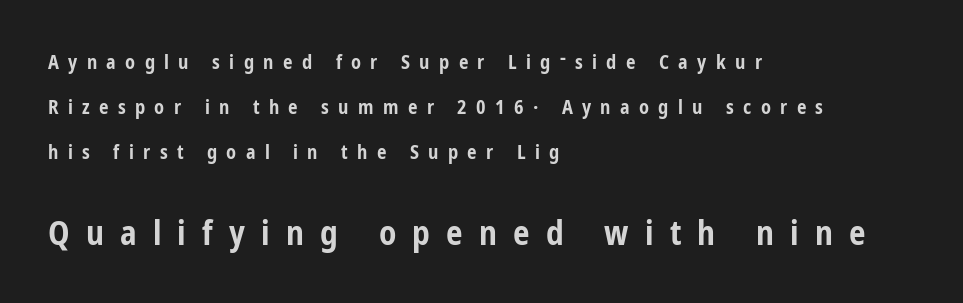
Q: Is the text bold? A: Yes.
Q: Is the text italic (slanted)? A: No, it is upright.
Q: Is the typeface a serif or a sans-serif typeface? A: Sans-serif.
Q: Is the text underlined? A: No.
Q: How is the paragraph aligned? A: Left-aligned.
Q: Is the spacing between letters normal or unusually wide? A: Unusually wide.
Q: Is the spacing between lines tight, normal or loose? A: Loose.
Q: Which block of text is set in a larger size, the first (top) or the second (bottom)? A: The second (bottom) one.
Q: Width (condensed, normal, or wide)? A: Condensed.
Q: Stroke contrast? A: Low.
Q: x-height? A: Medium.
Q: Monospaced? A: No.
